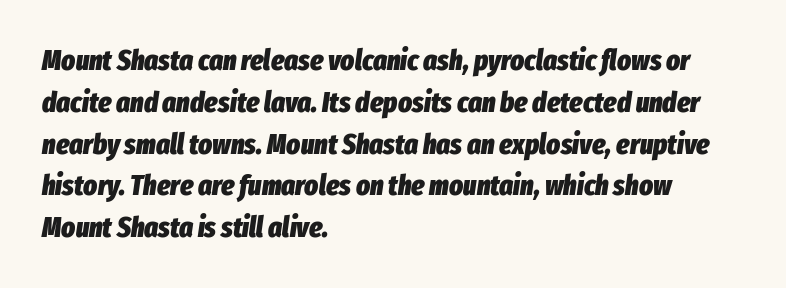
The type is set solid horizontally, with unmodified tracking. Caption: multi-line text, flush left, ragged right. These lines sit exactly where default settings would place them. Chunky letters — that's bold for sure.
